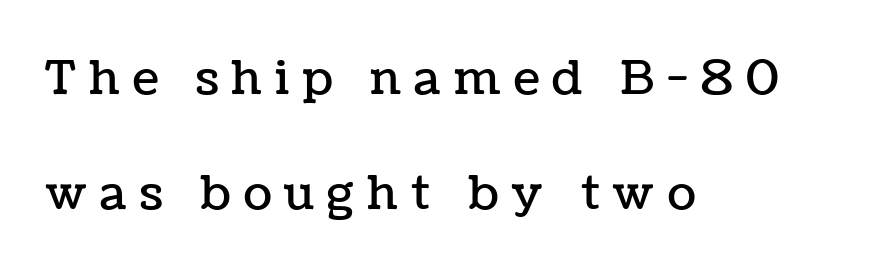
The image shows 47 px text type, upright; set left-aligned, loose line spacing (2.44x), unusually wide letter spacing (+0.28 em), not underlined; low stroke contrast and a medium x-height.
